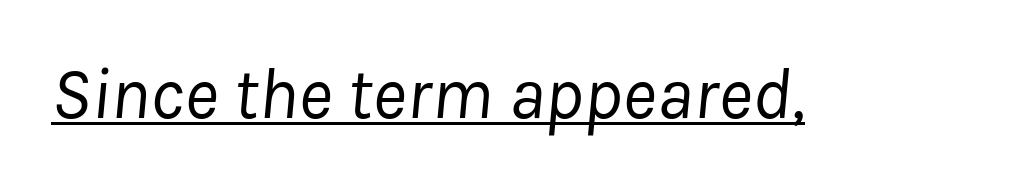
Q: Is the text bold? A: No.
Q: Is the text italic (slanted)? A: Yes, it leans right by about 8 degrees.
Q: Is the text underlined? A: Yes.
Q: Is the spacing between letters normal or unusually wide? A: Normal.
Q: Width (condensed, normal, or wide)? A: Normal.
Q: Stroke contrast? A: Low.
Q: x-height? A: Medium.
Q: Monospaced? A: No.
